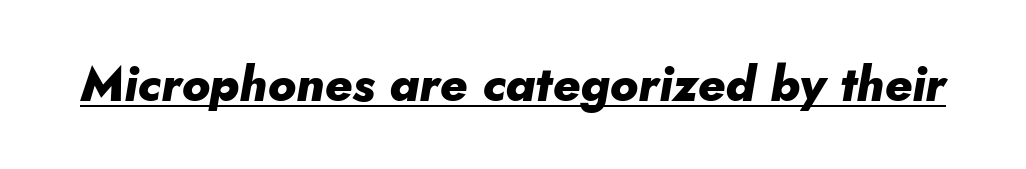
Q: Is the text bold? A: Yes.
Q: Is the text italic (slanted)? A: Yes, it leans right by about 10 degrees.
Q: Is the text underlined? A: Yes.
Q: Is the spacing between letters normal or unusually wide? A: Normal.
Q: Width (condensed, normal, or wide)? A: Normal.
Q: Stroke contrast? A: Low.
Q: x-height? A: Small.
Q: Monospaced? A: No.
